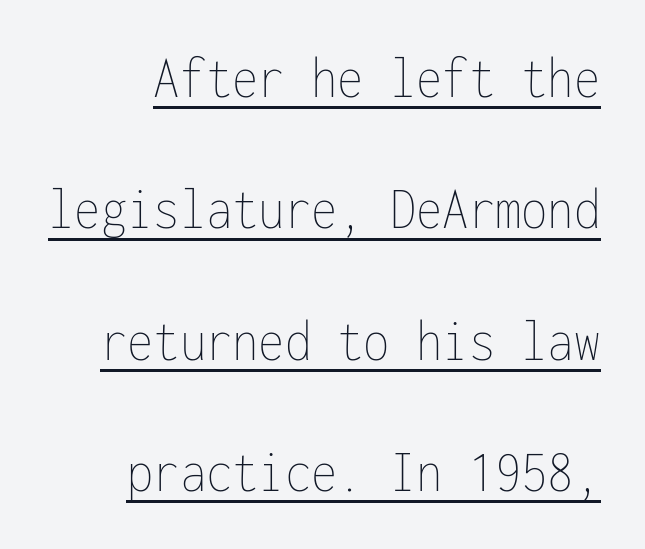
Q: Is the text bold? A: No.
Q: Is the text italic (slanted)? A: No, it is upright.
Q: Is the text underlined? A: Yes.
Q: Is the spacing between letters normal or unusually wide? A: Normal.
Q: Is the spacing between lines tight, normal or loose? A: Loose.
Q: Width (condensed, normal, or wide)? A: Condensed.
Q: Stroke contrast? A: Low.
Q: x-height? A: Medium.
Q: Monospaced? A: Yes.
